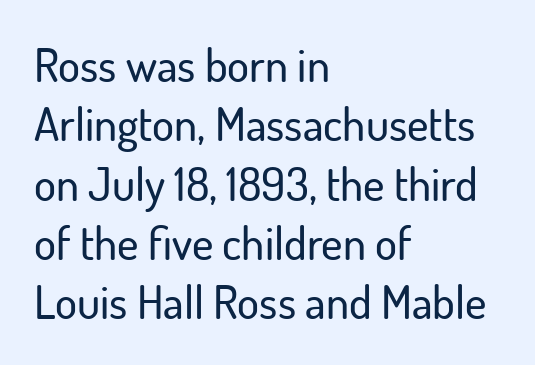
{"serif": "no", "italic": "no", "width": "normal", "stroke_contrast": "low", "x_height": "small", "monospaced": "no", "underline": "no", "align": "left", "line_spacing": "normal", "line_spacing_ratio": 1.29, "letter_spacing": "normal", "letter_spacing_em": 0.0, "glyph_px": 46}
